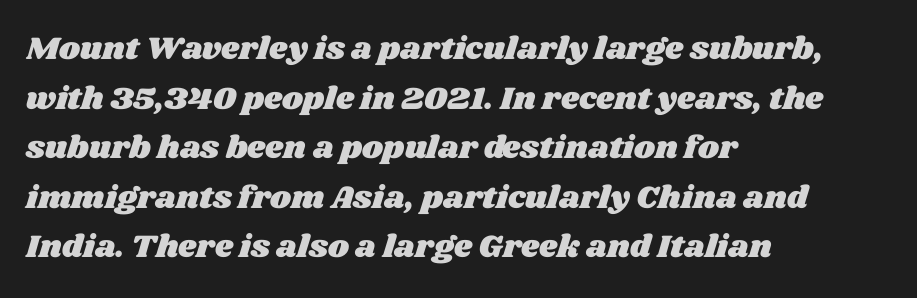
What stands out about the letter spacing? Nothing — it is the standard amount. Only glyphs here, with clear space below each row. Varying glyph widths throughout — classic text-font behaviour. A normal amount of white space separates one row of letters from the next.
